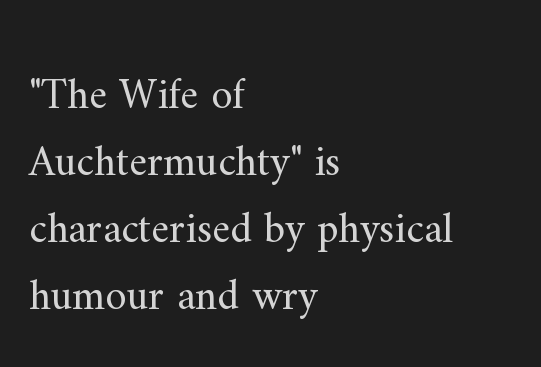
The designer went with a serif here, giving each stem small feet. Think of a printed novel: that variable character pitch is what you see here. The gaps between neighbouring characters are ordinary and unremarkable. These lines are set flush left with a ragged right edge.
